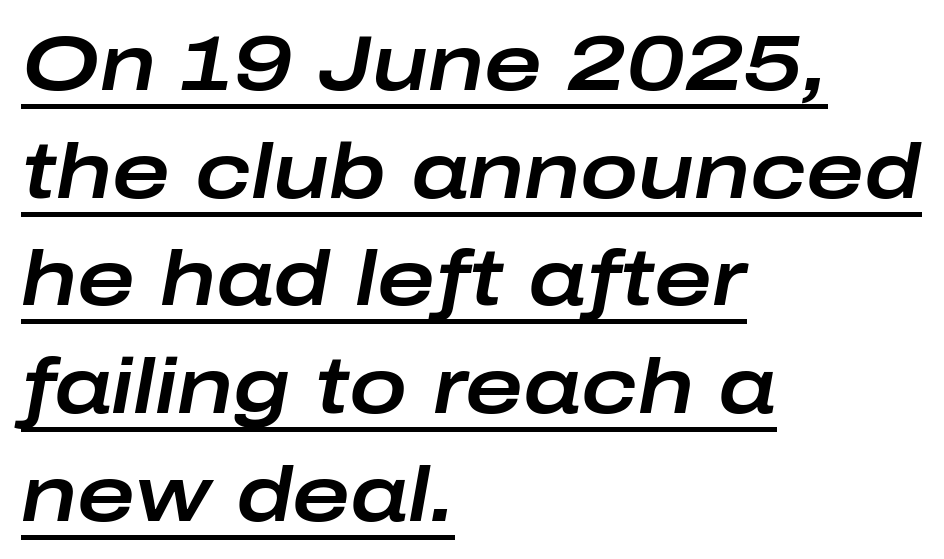
Slant detected: the letters are inclined. The typesetter chose a ragged-right arrangement here. The leading is moderate, giving the passage an even texture. Caption: standard tracking, unaltered. The face used here is proportionally spaced, like ordinary book or web type.
